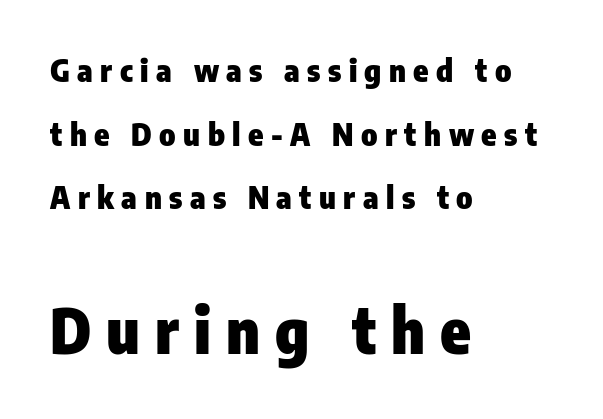
{"serif": "no", "italic": "no", "bold": "yes", "weight": "heavy", "width": "condensed", "stroke_contrast": "low", "x_height": "medium", "monospaced": "no", "underline": "no", "align": "left", "line_spacing": "loose", "line_spacing_ratio": 2.05, "letter_spacing": "wide", "letter_spacing_em": 0.24, "larger_block": "second", "size_ratio": 2.0, "glyph_px": 62}
